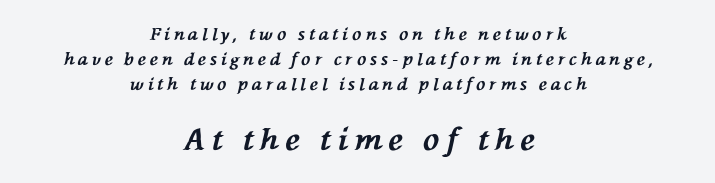
The image shows 30 px bold type, italic (leaning left); set centered, normal line spacing (1.46x), unusually wide letter spacing (+0.23 em), not underlined; the second (bottom) block is 1.76x larger; medium stroke contrast and a medium x-height.
